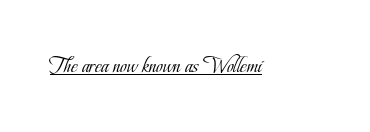
{"bold": "no", "underline": "yes", "letter_spacing": "normal", "letter_spacing_em": 0.0, "glyph_px": 23}
